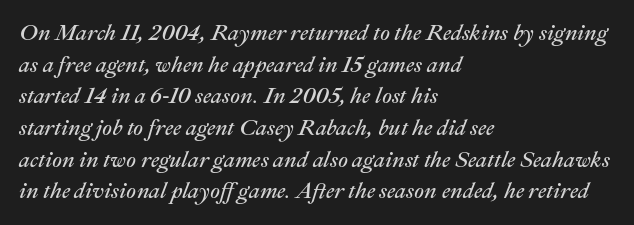
These lines keep a tight, regular rhythm from letter to letter. Stroke thickness stays within the range of a standard reading face or lighter. Characters are canted at an angle relative to the baseline's perpendicular. A classic flush-left, rag-right setting is used for this passage. Compared with typical paragraphs, the rows here are spaced about the same.
